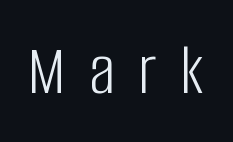
Q: Is the text bold? A: No.
Q: Is the text italic (slanted)? A: No, it is upright.
Q: Is the typeface a serif or a sans-serif typeface? A: Sans-serif.
Q: Is the text underlined? A: No.
Q: Is the spacing between letters normal or unusually wide? A: Unusually wide.
Q: Width (condensed, normal, or wide)? A: Condensed.
Q: Stroke contrast? A: Low.
Q: x-height? A: Large.
Q: Monospaced? A: No.
